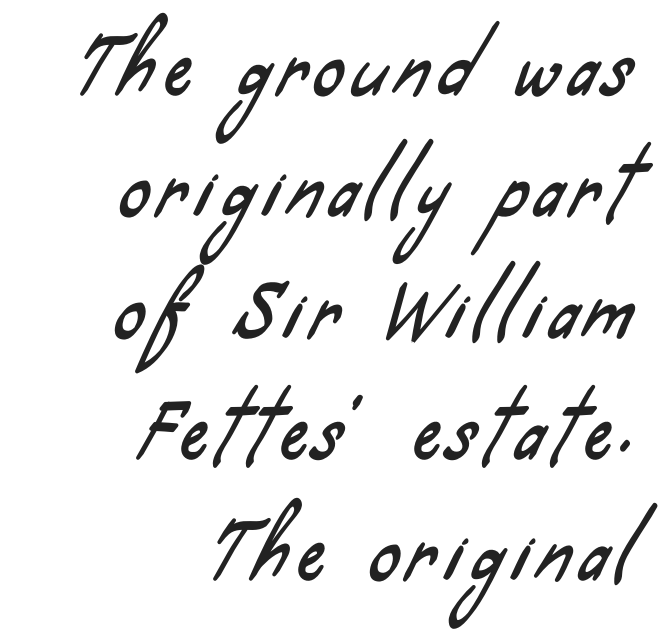
{"serif": "no", "width": "condensed", "stroke_contrast": "low", "x_height": "small", "monospaced": "no", "underline": "no", "align": "right", "line_spacing": "normal", "line_spacing_ratio": 1.64, "glyph_px": 74}
